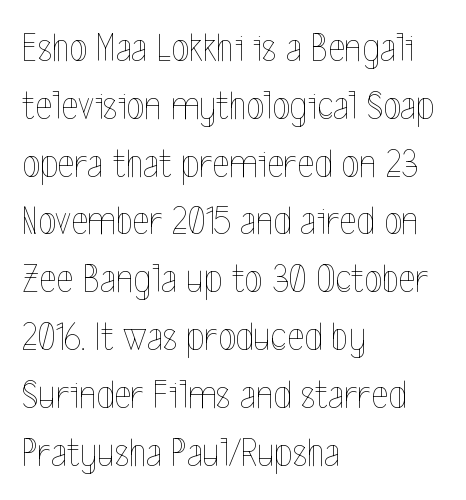
The image shows 41 px thin, condensed type, upright; set left-aligned, normal line spacing (1.41x), normal letter spacing, not underlined; a medium x-height.
